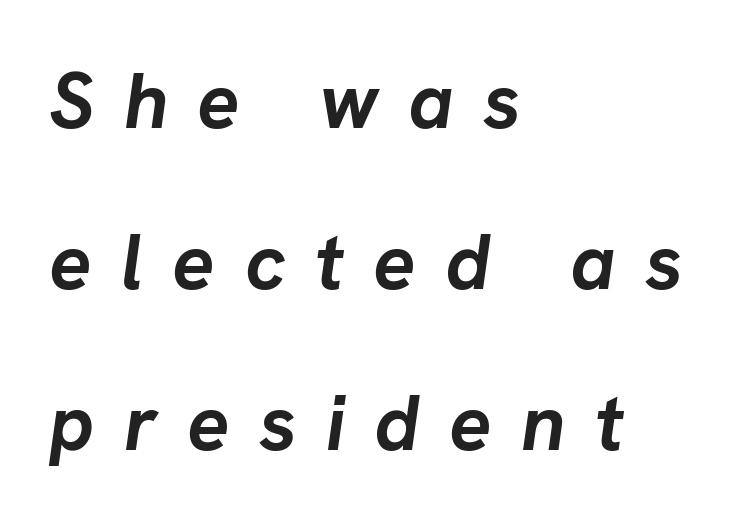
Glyph-to-glyph distance is far greater than everyday printed text. Summary of weight: heavy, a full bold. Yep, that's italic — everything's leaning. Has an underline been added? It has not. The rendering uses a large line-height, opening up the rows.
